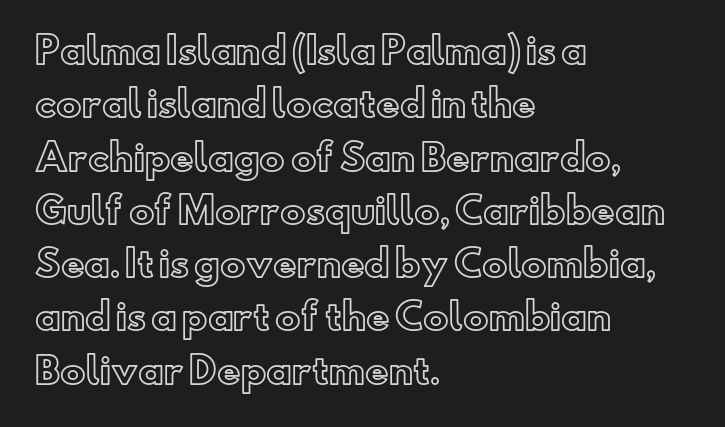
The passage is arranged the way most books set body copy — flush left. Honestly, the letter spacing is just normal — you wouldn't notice it. Leading matches the norm, producing a regular column. A typesetter would call this proportional, since set widths differ per character. Notice how the stems are strictly vertical — no italics here. Rule under the text: the space is simply empty.
